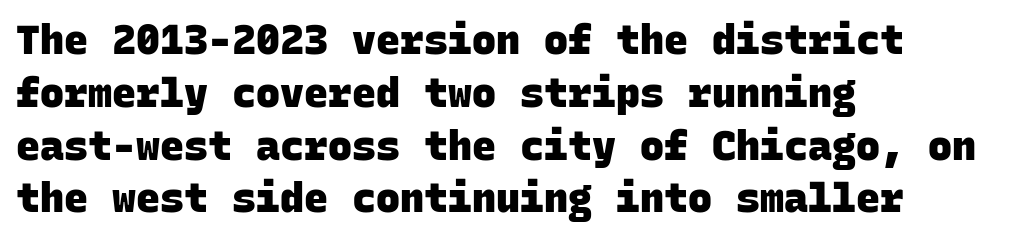
This sample uses a sans-serif face. Evenly set lines give the paragraph a standard silhouette. The foot of each line stays bare and open. The lines are quadded left.
